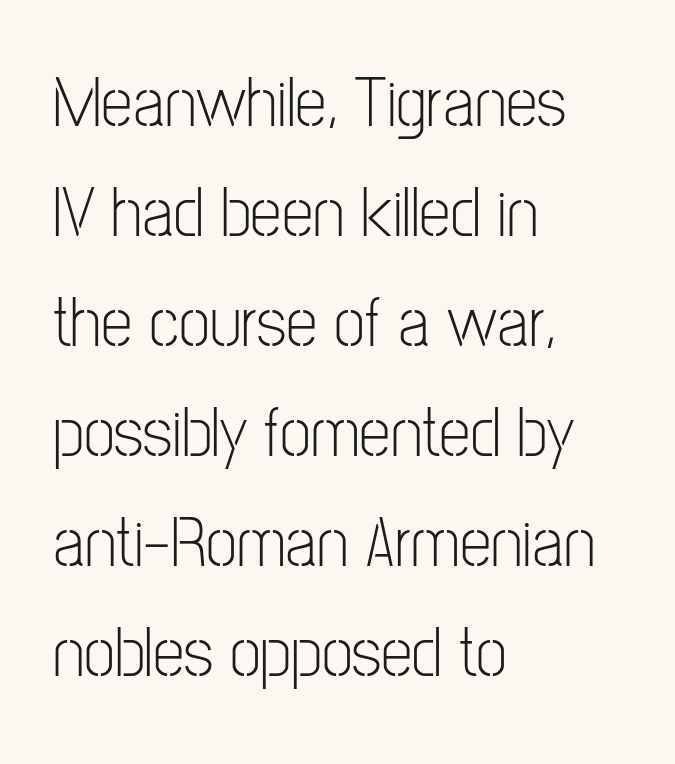
{"serif": "no", "italic": "no", "bold": "no", "weight": "light", "width": "condensed", "stroke_contrast": "low", "x_height": "medium", "monospaced": "no", "underline": "no", "align": "left", "line_spacing": "normal", "line_spacing_ratio": 1.55, "letter_spacing": "normal", "letter_spacing_em": 0.0, "glyph_px": 71}
